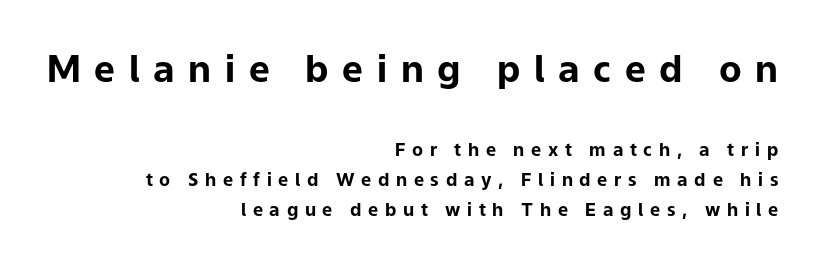
The image shows 37 px bold sans-serif type, upright; set right-aligned, normal line spacing (1.68x), unusually wide letter spacing (+0.37 em), not underlined; the first (top) block is 2.06x larger; low stroke contrast and a medium x-height.
